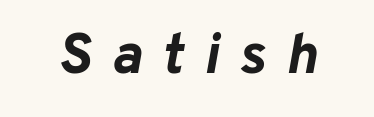
Q: Is the text bold? A: Yes.
Q: Is the text italic (slanted)? A: Yes, it leans right by about 10 degrees.
Q: Is the text underlined? A: No.
Q: Is the spacing between letters normal or unusually wide? A: Unusually wide.
Q: Width (condensed, normal, or wide)? A: Normal.
Q: Stroke contrast? A: Low.
Q: x-height? A: Medium.
Q: Monospaced? A: No.
